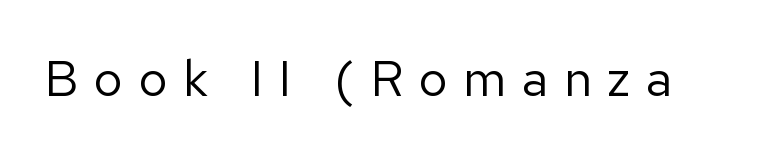
{"serif": "no", "italic": "no", "bold": "no", "weight": "regular", "width": "normal", "stroke_contrast": "low", "x_height": "medium", "monospaced": "no", "underline": "no", "letter_spacing": "wide", "letter_spacing_em": 0.3, "glyph_px": 51}
